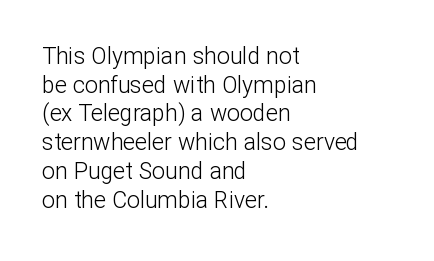
{"italic": "no", "bold": "no", "underline": "no", "align": "left", "line_spacing": "normal", "line_spacing_ratio": 1.25, "letter_spacing": "normal", "letter_spacing_em": 0.0, "glyph_px": 23}
